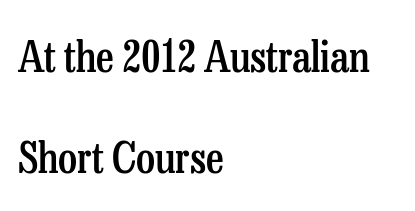
Type style note: has serifs. Words appear dense and cohesive because spacing is normal. Heft: intermediate — a semibold. Alignment: flush left.
